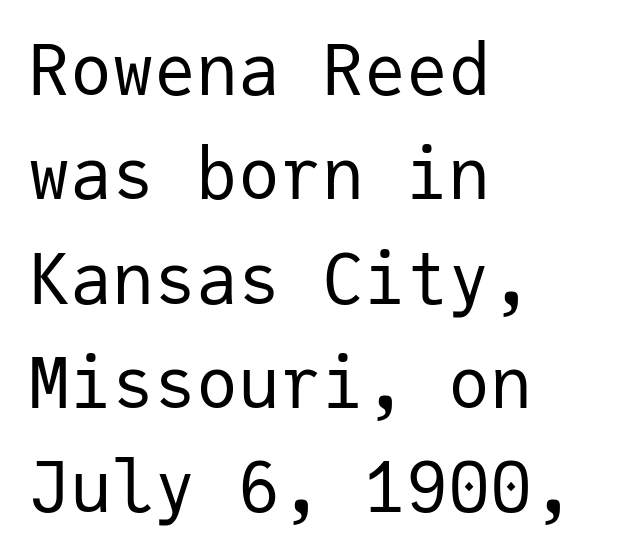
Layout note: lines flush left. Posture: vertical. Only glyphs here, with clear space below each row. You could count columns in this text — the font is strictly monospaced. The horizontal fit of the characters is conventional and even.
